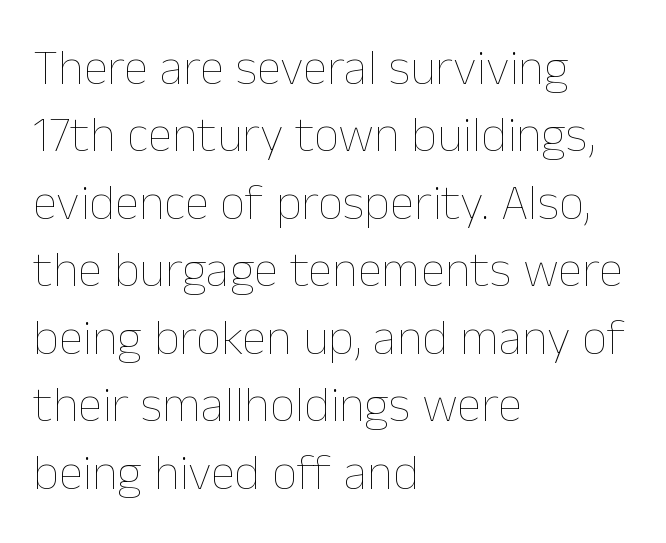
Designer's note — italics off, roman on. Note the varied advance widths — an 'i' is clearly narrower than an 'm'. Compared with a centered layout, this one pins lines to the left instead. Nobody drew a line under any word here.
